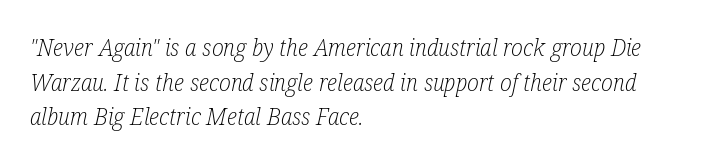
Vertical spacing — default. There is no visible air inserted between adjacent glyphs. Leftover space on each line is placed entirely after the last word. An italicized treatment has been applied to the whole sample. Weight: regular or lighter.
